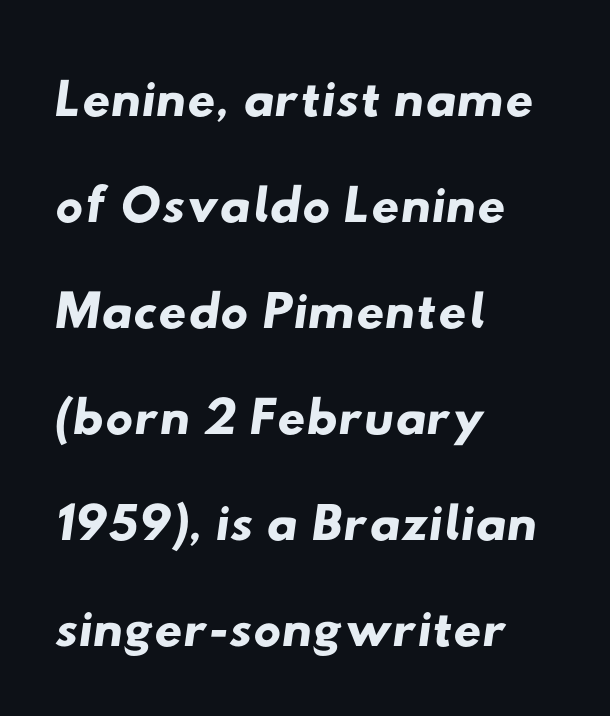
{"serif": "no", "width": "wide", "stroke_contrast": "low", "x_height": "small", "monospaced": "no", "underline": "no", "align": "left", "line_spacing": "normal", "line_spacing_ratio": 1.36, "letter_spacing": "normal", "letter_spacing_em": 0.0, "glyph_px": 78}
